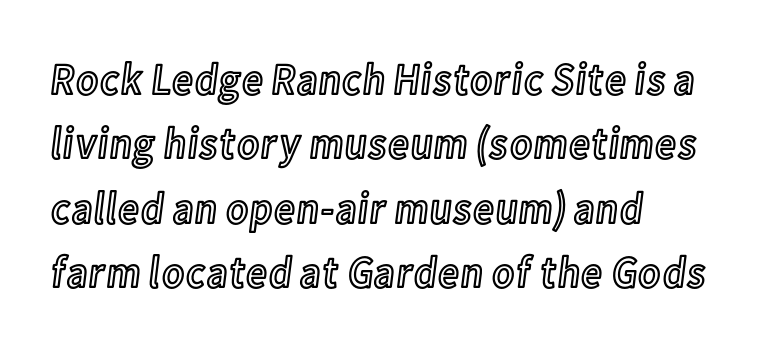
{"width": "condensed", "x_height": "medium", "monospaced": "no", "underline": "no", "align": "left", "line_spacing": "normal", "line_spacing_ratio": 1.43, "letter_spacing": "normal", "letter_spacing_em": 0.0, "glyph_px": 45}
